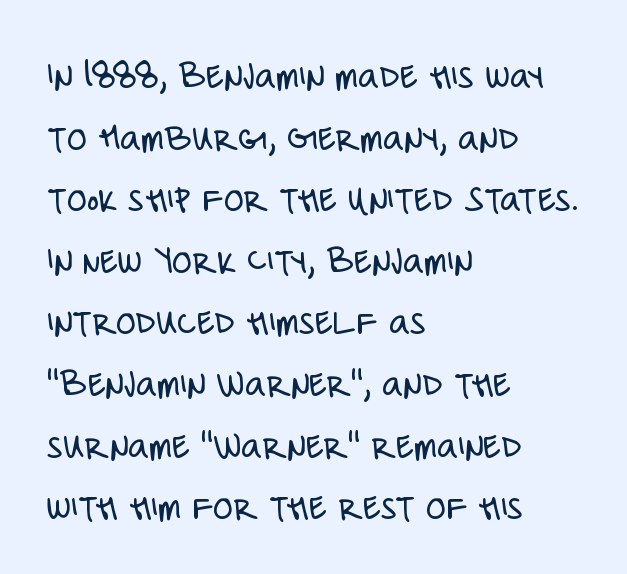
The image shows 40 px light, condensed sans-serif type, upright; set left-aligned, normal line spacing (1.54x), normal letter spacing, not underlined; low stroke contrast and a large x-height.
